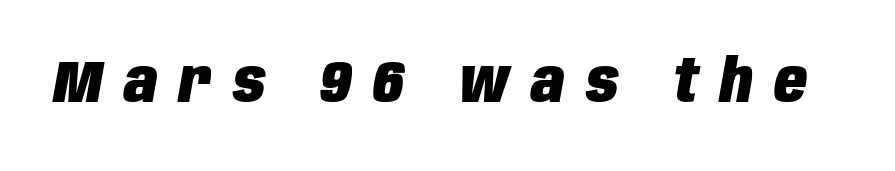
Q: Is the text bold? A: Yes.
Q: Is the text italic (slanted)? A: Yes, it leans right by about 10 degrees.
Q: Is the text underlined? A: No.
Q: Is the spacing between letters normal or unusually wide? A: Unusually wide.
Q: Width (condensed, normal, or wide)? A: Condensed.
Q: Stroke contrast? A: Low.
Q: x-height? A: Large.
Q: Monospaced? A: No.
